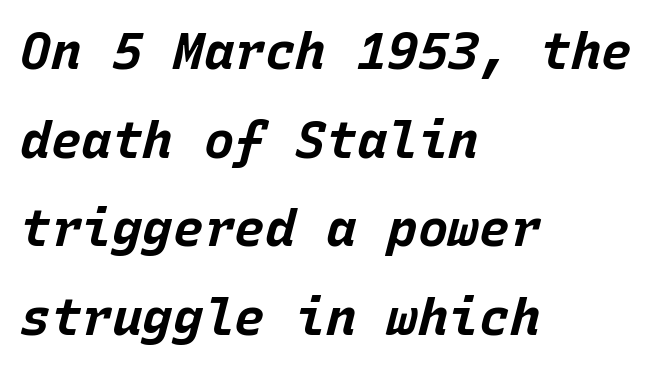
{"italic": "yes", "lean": "right", "slant_degrees": 15, "bold": "yes", "weight": "bold", "width": "normal", "stroke_contrast": "low", "x_height": "large", "monospaced": "yes", "underline": "no", "align": "left", "line_spacing_ratio": 1.74, "letter_spacing": "normal", "letter_spacing_em": 0.0, "glyph_px": 51}
